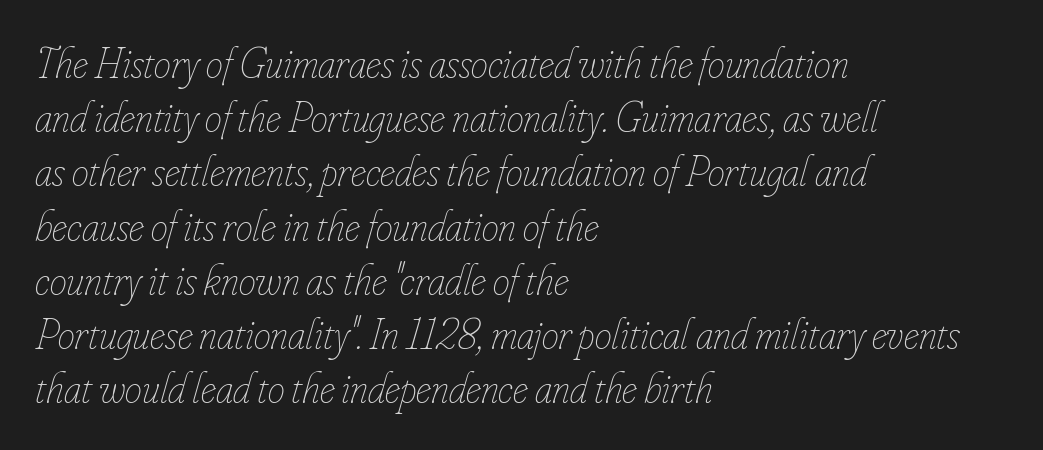
{"italic": "yes", "lean": "right", "slant_degrees": 16, "bold": "no", "weight": "thin", "width": "condensed", "stroke_contrast": "low", "x_height": "small", "monospaced": "no", "underline": "no", "align": "left", "line_spacing": "normal", "line_spacing_ratio": 1.26, "letter_spacing": "normal", "letter_spacing_em": 0.0, "glyph_px": 43}
